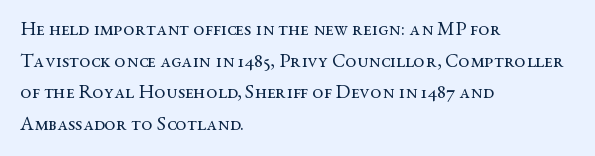
Q: Is the text bold? A: No.
Q: Is the text italic (slanted)? A: No, it is upright.
Q: Is the text underlined? A: No.
Q: How is the paragraph aligned? A: Left-aligned.
Q: Is the spacing between letters normal or unusually wide? A: Normal.
Q: Is the spacing between lines tight, normal or loose? A: Normal.
